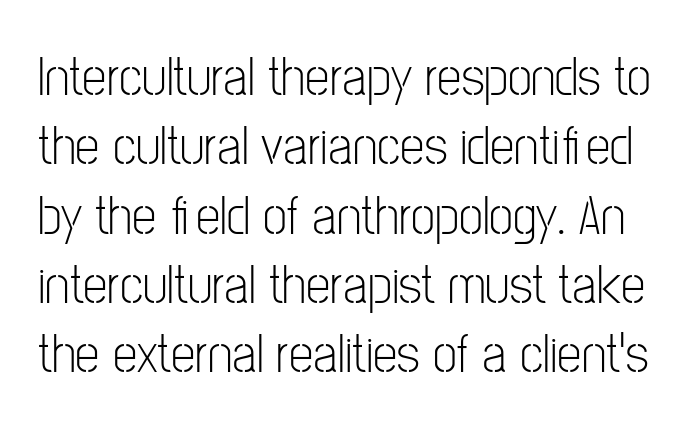
Q: Is the text bold? A: No.
Q: Is the text italic (slanted)? A: No, it is upright.
Q: Is the typeface a serif or a sans-serif typeface? A: Sans-serif.
Q: Is the text underlined? A: No.
Q: Is the spacing between letters normal or unusually wide? A: Normal.
Q: Is the spacing between lines tight, normal or loose? A: Normal.
Q: Width (condensed, normal, or wide)? A: Condensed.
Q: Stroke contrast? A: Low.
Q: x-height? A: Medium.
Q: Monospaced? A: No.
